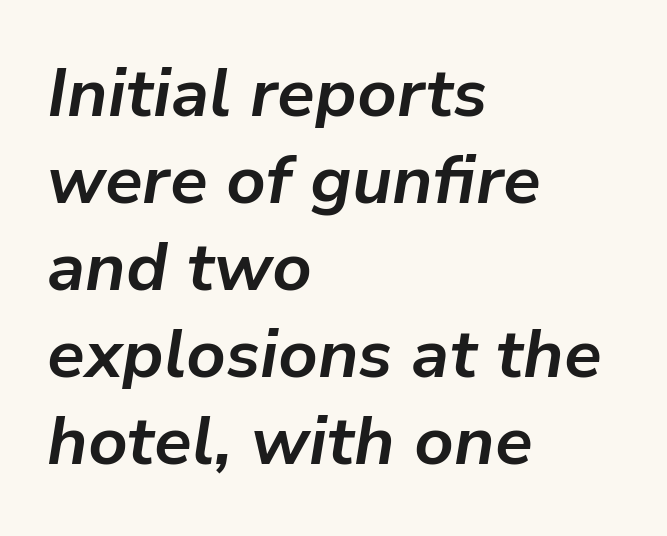
Q: Is the text bold? A: Yes.
Q: Is the text italic (slanted)? A: Yes, it leans right by about 9 degrees.
Q: Is the text underlined? A: No.
Q: How is the paragraph aligned? A: Left-aligned.
Q: Is the spacing between letters normal or unusually wide? A: Normal.
Q: Is the spacing between lines tight, normal or loose? A: Normal.
Q: Width (condensed, normal, or wide)? A: Normal.
Q: Stroke contrast? A: Low.
Q: x-height? A: Medium.
Q: Monospaced? A: No.
